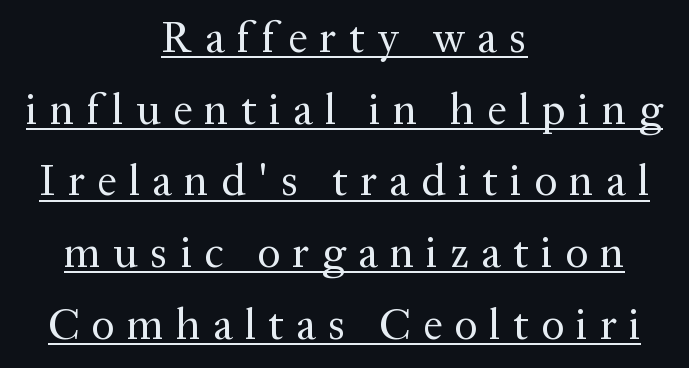
Typeset on center — no edge is straight. Style check: upright. Note the varied advance widths — an 'i' is clearly narrower than an 'm'. The typeface has the unassuming heft of standard copy or less. This sample carries an underscore along the baseline area. Line spacing here is normal.
